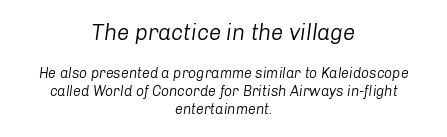
{"italic": "yes", "lean": "right", "slant_degrees": 8, "bold": "no", "underline": "no", "align": "center", "line_spacing": "normal", "line_spacing_ratio": 1.26, "letter_spacing": "normal", "letter_spacing_em": 0.0, "larger_block": "first", "size_ratio": 1.57, "glyph_px": 22}
